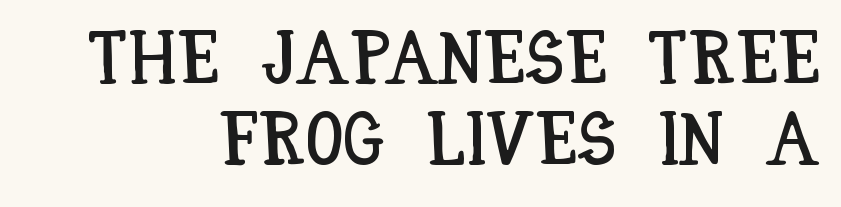
The specimen reads as upright at a glance. Character widths vary here, with narrow letters taking less room than wide ones. No word sits above an underline. Typeset ragged left — the right edge is the straight one. Reading down the column, the eye jumps only a short way to each next line.
